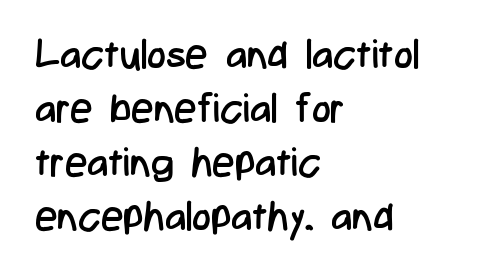
Rule under the text: the space is simply empty. Look at the bottom of the vertical strokes: they stop flat, with no serifs. Standard letterfit; no display-style spreading of the glyphs. It's the straight-up-and-down kind of type. The font is comparable to plain body text, perhaps lighter.
